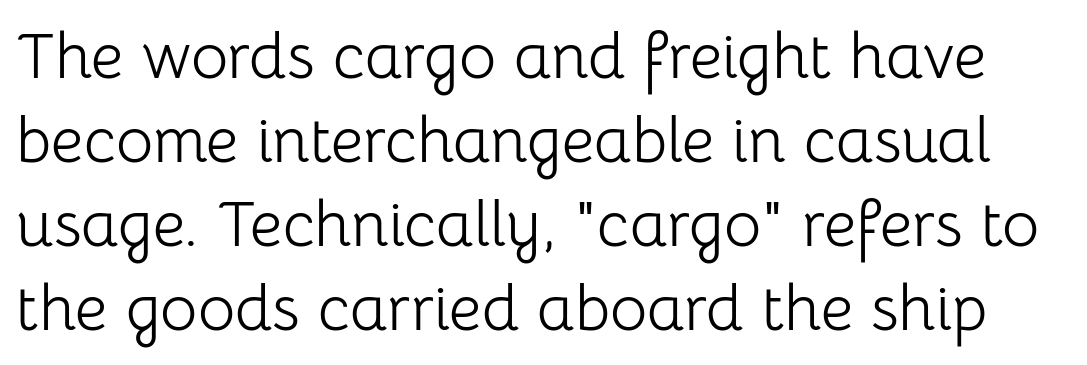
This is the regular roman posture of the typeface. Any mark beneath the type? The region is blank. Stroke thickness stays within the range of a standard reading face or lighter. Letter spacing: default. No feet cap the strokes, marking this as sans-serif type.
